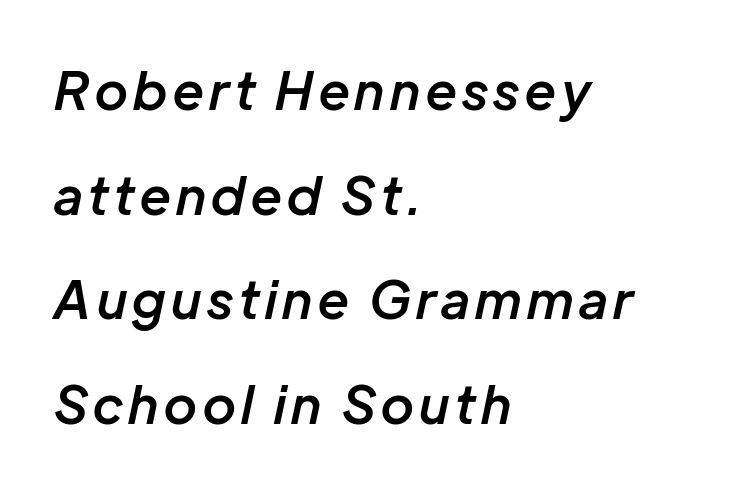
Q: Is the text bold? A: Semi-bold.
Q: Is the text italic (slanted)? A: Yes, it leans right by about 12 degrees.
Q: Is the text underlined? A: No.
Q: How is the paragraph aligned? A: Left-aligned.
Q: Is the spacing between lines tight, normal or loose? A: Loose.
Q: Width (condensed, normal, or wide)? A: Normal.
Q: Stroke contrast? A: Low.
Q: x-height? A: Medium.
Q: Monospaced? A: No.
